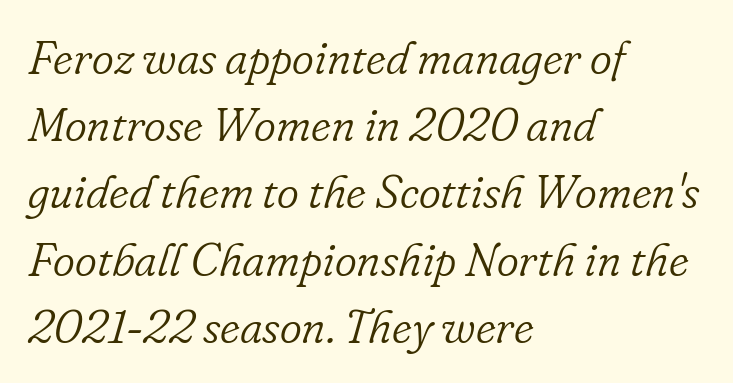
This sample is left-justified, so line endings fall wherever the words run out. Between one letter and the next there's only the usual sliver of space. The letters carry serifs — small finishing strokes at the ends of their stems. This sample has the flowing, uneven cadence of proportional lettering.
